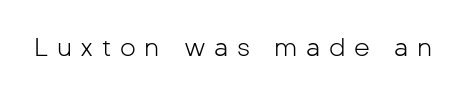
Q: Is the text bold? A: No.
Q: Is the text italic (slanted)? A: No, it is upright.
Q: Is the text underlined? A: No.
Q: Is the spacing between letters normal or unusually wide? A: Unusually wide.
